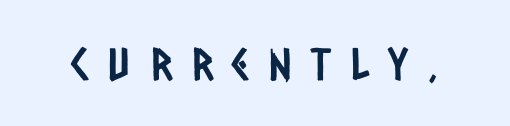
{"serif": "no", "width": "condensed", "stroke_contrast": "low", "x_height": "large", "monospaced": "no", "underline": "no", "letter_spacing": "wide", "letter_spacing_em": 0.43, "glyph_px": 44}
